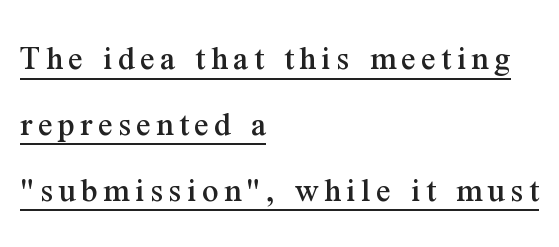
The typography opts for an upright posture over an oblique one. Line beginnings align vertically; line endings do not. The face used here is seriffed, in the tradition of book romans. The string is rendered with underlining switched on.
